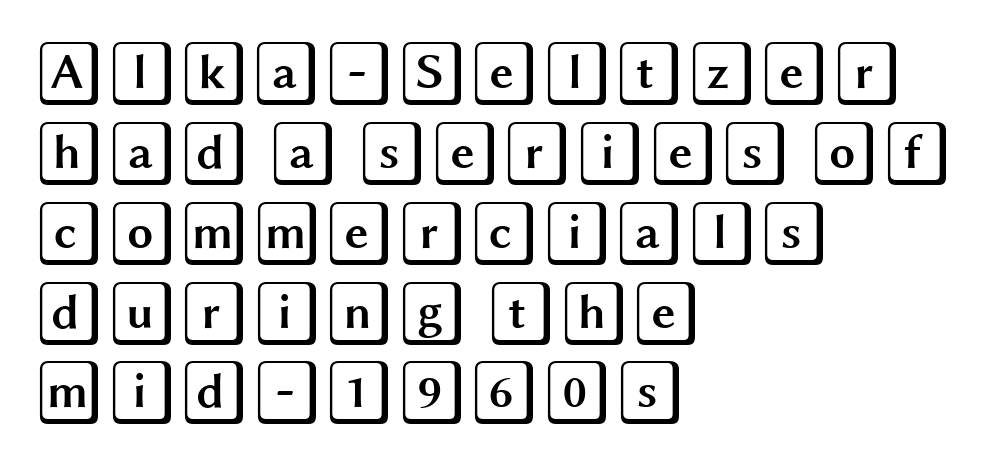
Is there any slant? The stems are plumb. A bare baseline throughout the passage. The setting favours the left margin, as ordinary paragraphs usually do. Honestly, the letter spacing is just normal — you wouldn't notice it.
